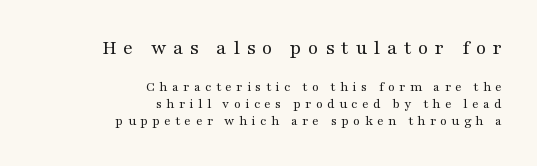
The face used here is rendered with a markedly widened letterfit. Compared with a typical body face, this is equally light or lighter still. No italicization has been applied; the sample stays upright. Leftover space on each line is placed entirely before the opening word.
